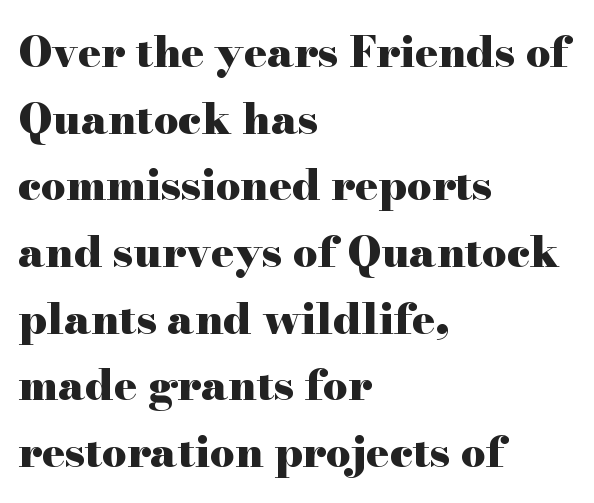
Q: Is the text bold? A: Yes.
Q: Is the text italic (slanted)? A: No, it is upright.
Q: Is the typeface a serif or a sans-serif typeface? A: Serif.
Q: Is the text underlined? A: No.
Q: How is the paragraph aligned? A: Left-aligned.
Q: Is the spacing between letters normal or unusually wide? A: Normal.
Q: Is the spacing between lines tight, normal or loose? A: Normal.
Q: Width (condensed, normal, or wide)? A: Wide.
Q: Stroke contrast? A: High.
Q: x-height? A: Small.
Q: Monospaced? A: No.
